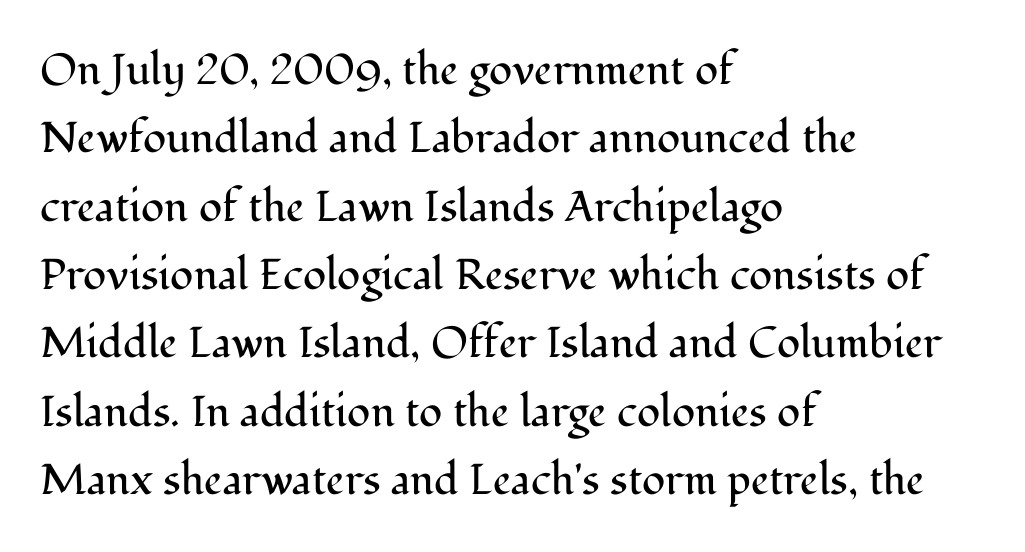
Q: Is the text bold? A: No.
Q: Is the text italic (slanted)? A: No, it is upright.
Q: Is the typeface a serif or a sans-serif typeface? A: Serif.
Q: Is the text underlined? A: No.
Q: How is the paragraph aligned? A: Left-aligned.
Q: Is the spacing between letters normal or unusually wide? A: Normal.
Q: Is the spacing between lines tight, normal or loose? A: Normal.
Q: Width (condensed, normal, or wide)? A: Normal.
Q: Stroke contrast? A: Medium.
Q: x-height? A: Medium.
Q: Monospaced? A: No.
